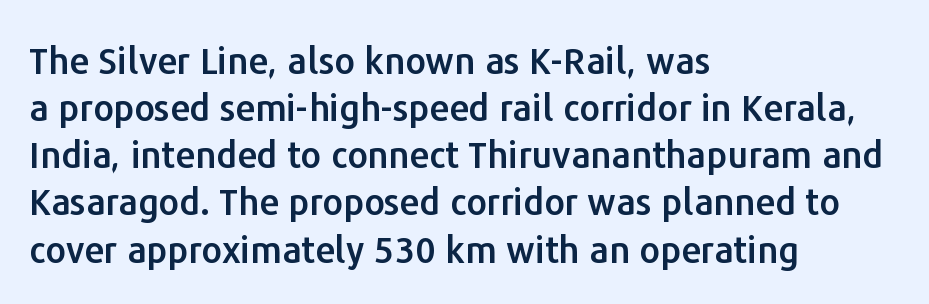
Q: Is the text italic (slanted)? A: No, it is upright.
Q: Is the typeface a serif or a sans-serif typeface? A: Sans-serif.
Q: Is the text underlined? A: No.
Q: How is the paragraph aligned? A: Left-aligned.
Q: Is the spacing between letters normal or unusually wide? A: Normal.
Q: Is the spacing between lines tight, normal or loose? A: Normal.
Q: Width (condensed, normal, or wide)? A: Normal.
Q: Stroke contrast? A: Low.
Q: x-height? A: Medium.
Q: Monospaced? A: No.
